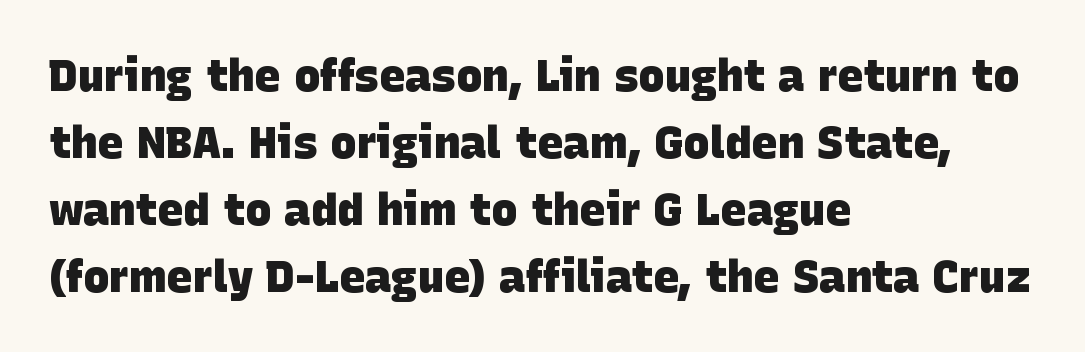
Q: Is the text bold? A: Yes.
Q: Is the typeface a serif or a sans-serif typeface? A: Sans-serif.
Q: Is the text underlined? A: No.
Q: How is the paragraph aligned? A: Left-aligned.
Q: Is the spacing between letters normal or unusually wide? A: Normal.
Q: Is the spacing between lines tight, normal or loose? A: Normal.
Q: Width (condensed, normal, or wide)? A: Normal.
Q: Stroke contrast? A: Low.
Q: x-height? A: Large.
Q: Monospaced? A: No.
